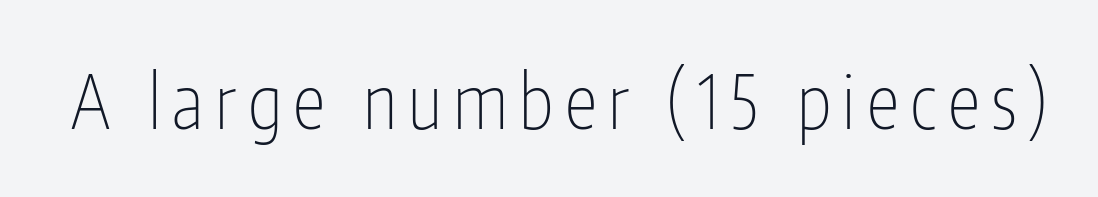
Q: Is the text bold? A: No.
Q: Is the text italic (slanted)? A: No, it is upright.
Q: Is the typeface a serif or a sans-serif typeface? A: Sans-serif.
Q: Is the text underlined? A: No.
Q: Width (condensed, normal, or wide)? A: Condensed.
Q: Stroke contrast? A: Low.
Q: x-height? A: Medium.
Q: Monospaced? A: No.
